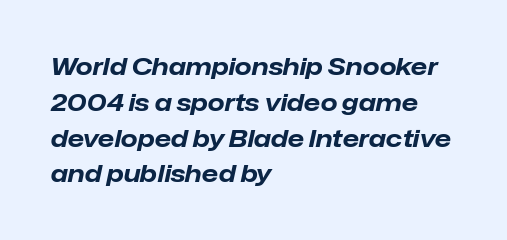
Q: Is the text bold? A: Yes.
Q: Is the text italic (slanted)? A: Yes, it leans right by about 12 degrees.
Q: Is the text underlined? A: No.
Q: How is the paragraph aligned? A: Left-aligned.
Q: Is the spacing between letters normal or unusually wide? A: Normal.
Q: Is the spacing between lines tight, normal or loose? A: Normal.
